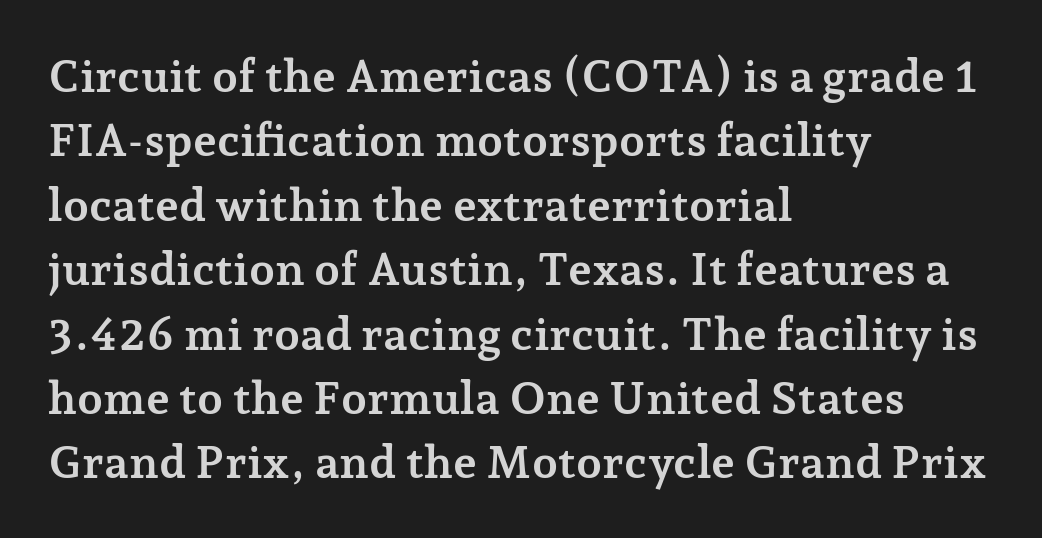
The image shows 46 px semibold serif type, upright; set left-aligned, normal line spacing (1.4x), normal letter spacing, not underlined; low stroke contrast and a medium x-height.
